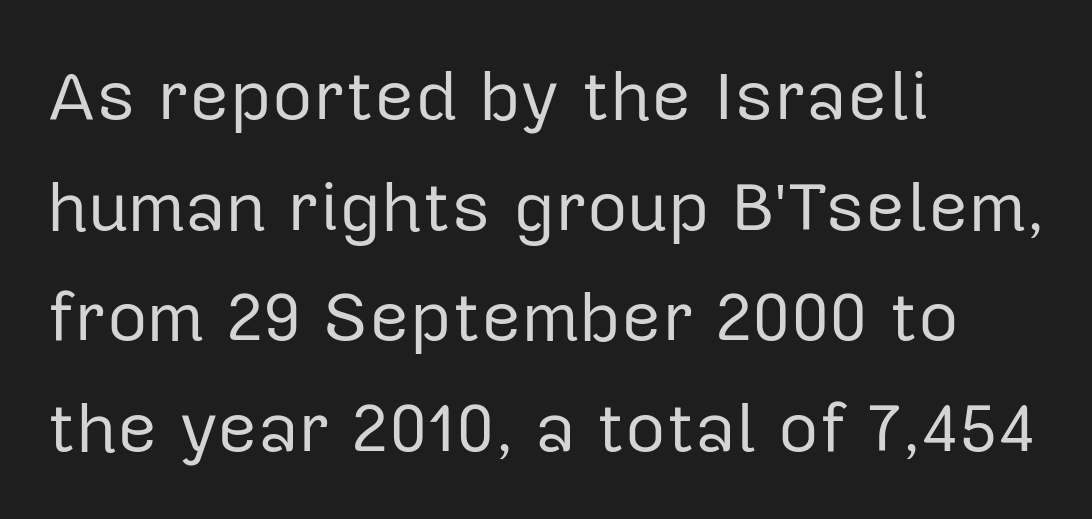
The image shows 70 px regular-weight sans-serif type, upright; set left-aligned, normal line spacing (1.58x), normal letter spacing, not underlined; low stroke contrast and a medium x-height.
